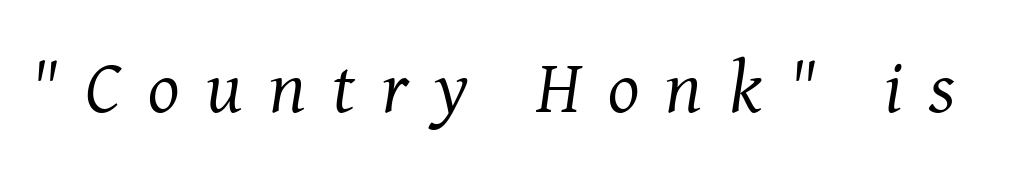
{"serif": "yes", "italic": "yes", "lean": "right", "slant_degrees": 8, "bold": "no", "weight": "regular", "width": "normal", "stroke_contrast": "medium", "x_height": "medium", "monospaced": "no", "underline": "no", "letter_spacing": "wide", "letter_spacing_em": 0.36, "glyph_px": 74}
